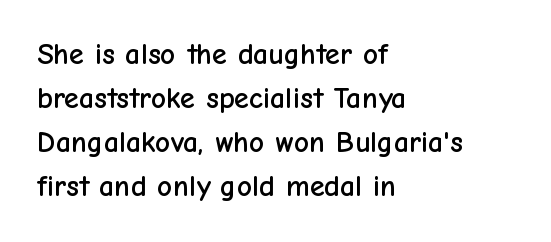
{"serif": "no", "italic": "no", "width": "normal", "stroke_contrast": "low", "x_height": "medium", "monospaced": "no", "underline": "no", "align": "left", "line_spacing": "normal", "line_spacing_ratio": 1.47, "letter_spacing": "normal", "letter_spacing_em": 0.0, "glyph_px": 30}
